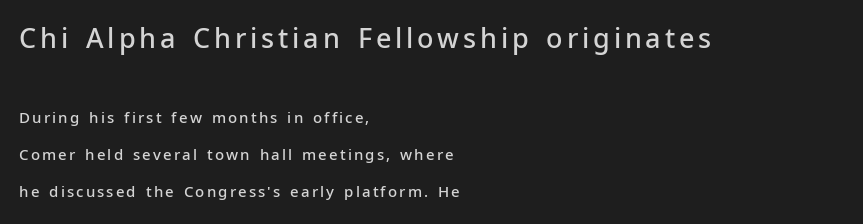
{"italic": "no", "bold": "semi", "underline": "no", "align": "left", "line_spacing": "loose", "line_spacing_ratio": 2.44, "larger_block": "first", "size_ratio": 1.8, "glyph_px": 27}
